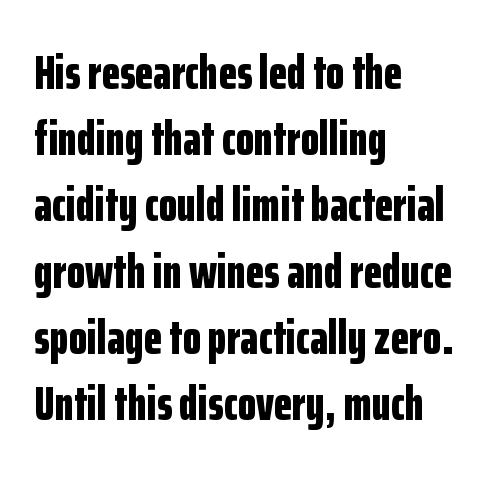
In terms of leading, this rendering sits right in the middle. These lines are composed in type without serifs. Alignment: flush left. Glyph-to-glyph distance matches everyday printed text. Each glyph is drawn with heavy, bold strokes. The face used here is proportionally spaced, like ordinary book or web type.
